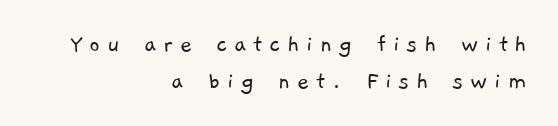
Q: Is the text bold? A: No.
Q: Is the text underlined? A: No.
Q: How is the paragraph aligned? A: Right-aligned.
Q: Is the spacing between letters normal or unusually wide? A: Unusually wide.
Q: Is the spacing between lines tight, normal or loose? A: Normal.
